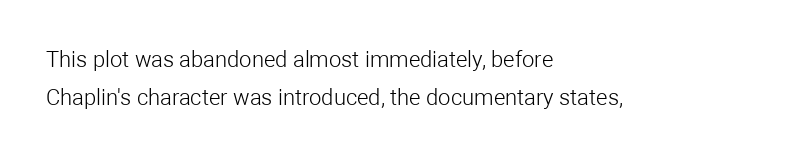
{"italic": "no", "bold": "no", "underline": "no", "align": "left", "line_spacing_ratio": 1.75, "letter_spacing": "normal", "letter_spacing_em": 0.0, "glyph_px": 22}
